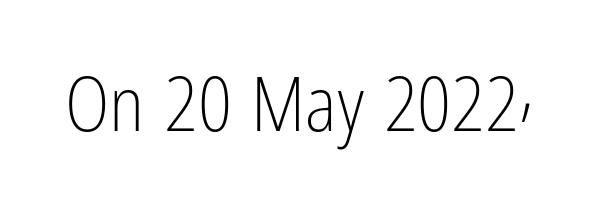
The font family rendered here belongs to the sans-serif group. Character widths vary here, with narrow letters taking less room than wide ones. The baseline area is clear. Upright lettering throughout. Compared with typical body copy, the letter spacing here is the same. Unbolded letterforms with no extra heft.
